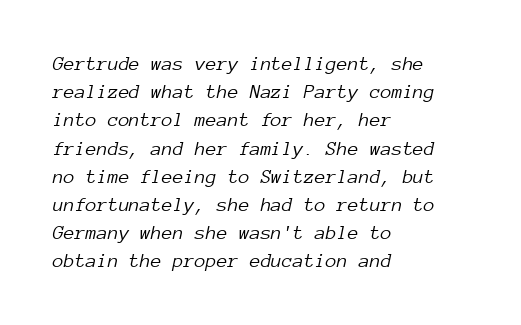
{"italic": "yes", "lean": "right", "slant_degrees": 12, "bold": "no", "underline": "no", "align": "left", "line_spacing": "normal", "line_spacing_ratio": 1.41, "letter_spacing": "normal", "letter_spacing_em": 0.0, "glyph_px": 20}
